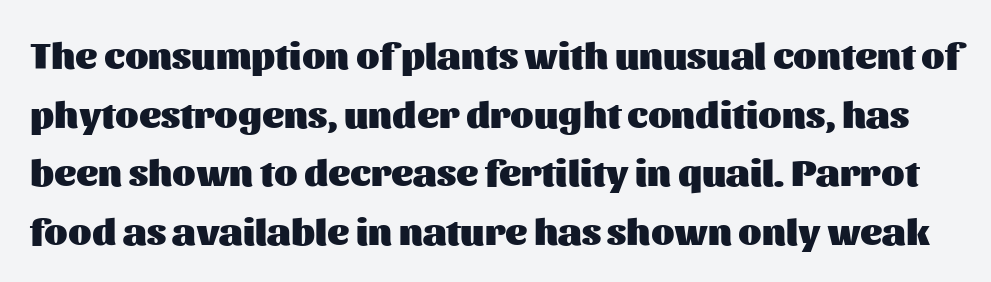
{"serif": "no", "italic": "no", "bold": "yes", "weight": "heavy", "width": "normal", "stroke_contrast": "medium", "x_height": "medium", "monospaced": "no", "underline": "no", "line_spacing": "normal", "line_spacing_ratio": 1.54, "letter_spacing": "normal", "letter_spacing_em": 0.0, "glyph_px": 38}
